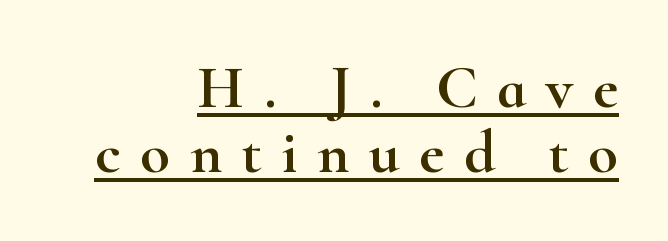
{"serif": "yes", "italic": "no", "width": "wide", "stroke_contrast": "high", "x_height": "small", "monospaced": "no", "underline": "yes", "align": "right", "line_spacing": "tight", "line_spacing_ratio": 1.07, "letter_spacing": "wide", "letter_spacing_em": 0.32, "glyph_px": 61}
